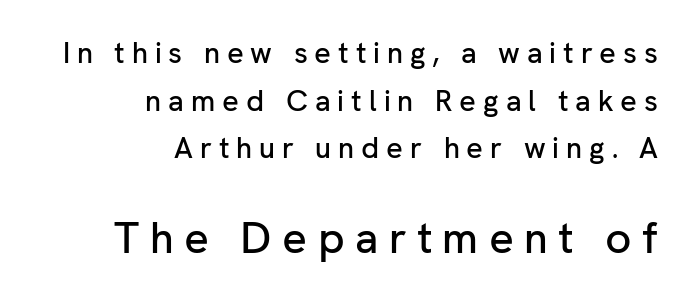
The image shows 43 px sans-serif type, upright; set right-aligned, normal line spacing (1.64x), unusually wide letter spacing (+0.24 em), not underlined; the second (bottom) block is 1.48x larger; low stroke contrast and a medium x-height.
